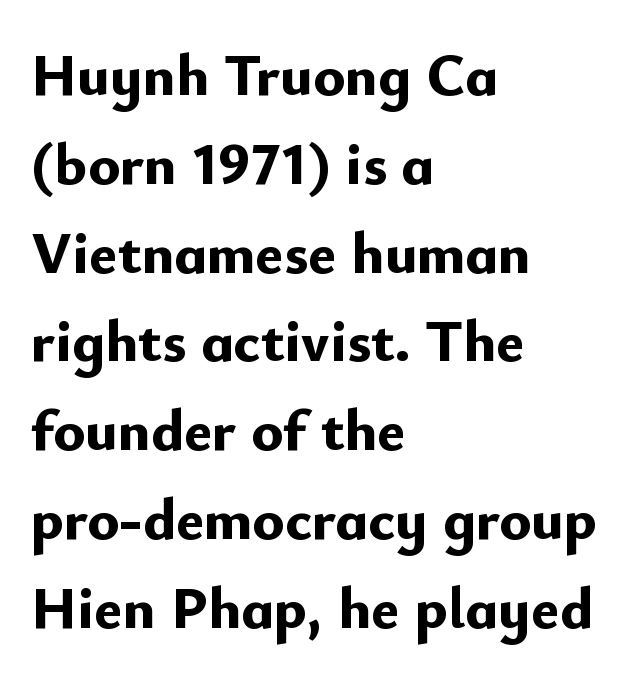
Bold? Absolutely — the strokes are thick and heavy. Typeset ragged right — the left edge is the straight one. The rendering uses natural spacing where letterforms have individual widths. Just letters on the line, the space beneath them empty. The type is set solid horizontally, with unmodified tracking.
